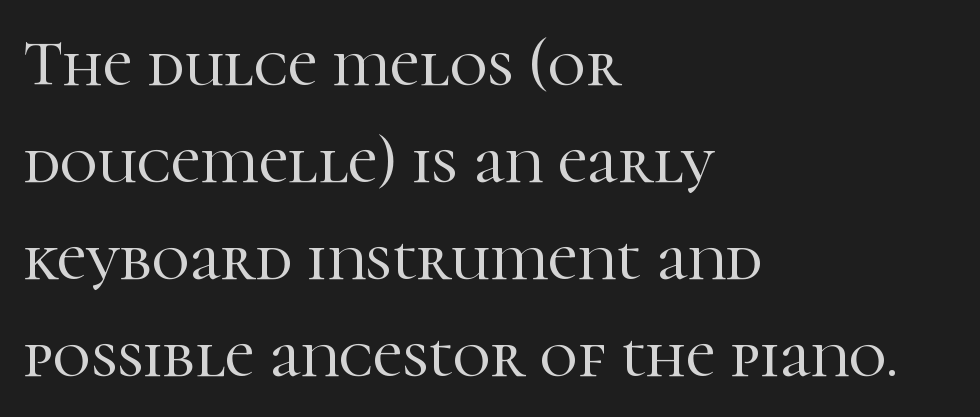
Do the characters align in a grid? No, the font is proportional. Unlike italic type, these characters show no tilt at all. Descenders are the only things crossing below the line. The rendering shows small feet on the letterforms — a serif design. Every row of glyphs begins at an identical x-position on the left.
